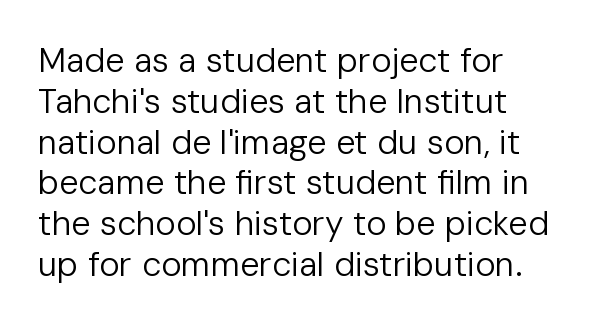
Q: Is the text bold? A: No.
Q: Is the text italic (slanted)? A: No, it is upright.
Q: Is the typeface a serif or a sans-serif typeface? A: Sans-serif.
Q: Is the text underlined? A: No.
Q: How is the paragraph aligned? A: Left-aligned.
Q: Is the spacing between letters normal or unusually wide? A: Normal.
Q: Width (condensed, normal, or wide)? A: Normal.
Q: Stroke contrast? A: Low.
Q: x-height? A: Medium.
Q: Monospaced? A: No.
